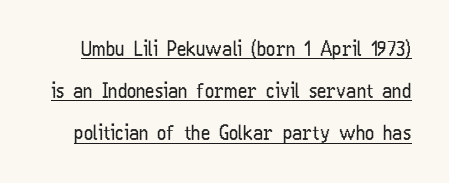
The image shows 20 px text type, upright; set loose line spacing (2.11x), normal letter spacing, underlined.
